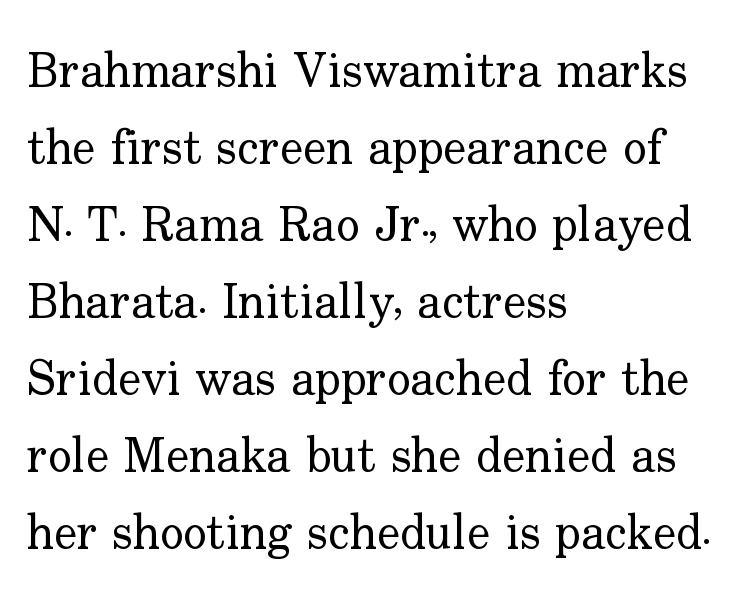
Q: Is the text bold? A: No.
Q: Is the text italic (slanted)? A: No, it is upright.
Q: Is the typeface a serif or a sans-serif typeface? A: Serif.
Q: Is the text underlined? A: No.
Q: How is the paragraph aligned? A: Left-aligned.
Q: Is the spacing between letters normal or unusually wide? A: Normal.
Q: Is the spacing between lines tight, normal or loose? A: Normal.
Q: Width (condensed, normal, or wide)? A: Normal.
Q: Stroke contrast? A: Low.
Q: x-height? A: Small.
Q: Monospaced? A: No.
